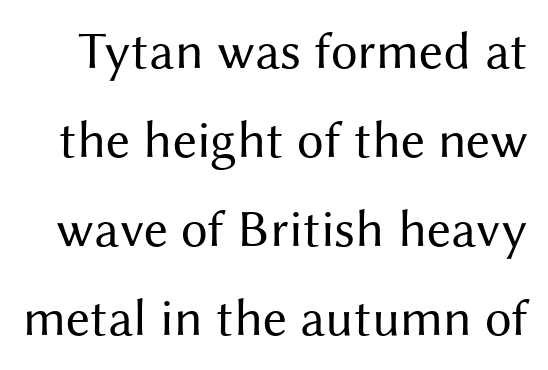
The image shows 53 px regular-weight sans-serif type, upright; set normal line spacing (1.68x), normal letter spacing, not underlined; medium stroke contrast and a medium x-height.
